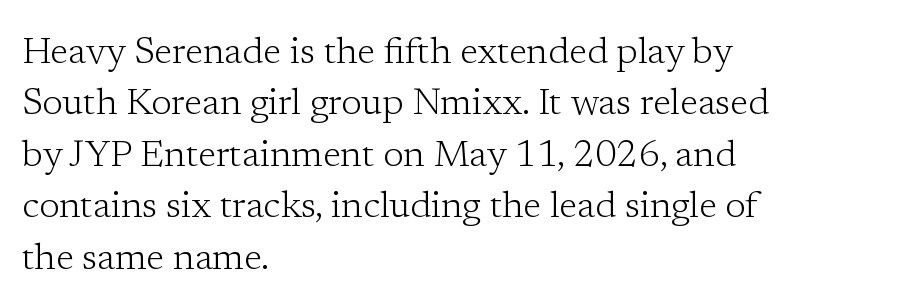
{"serif": "yes", "italic": "no", "bold": "no", "weight": "light", "width": "normal", "stroke_contrast": "low", "x_height": "medium", "monospaced": "no", "underline": "no", "align": "left", "line_spacing": "normal", "line_spacing_ratio": 1.39, "letter_spacing": "normal", "letter_spacing_em": 0.0, "glyph_px": 37}
